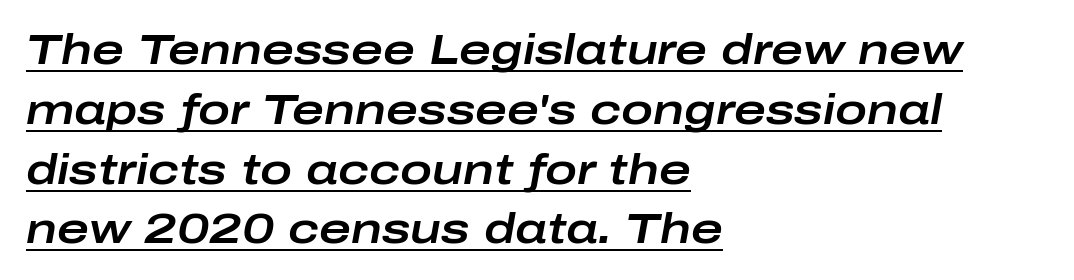
The image shows 43 px wide type, italic (leaning right); set left-aligned, normal line spacing (1.39x), normal letter spacing, underlined; low stroke contrast and a medium x-height.
